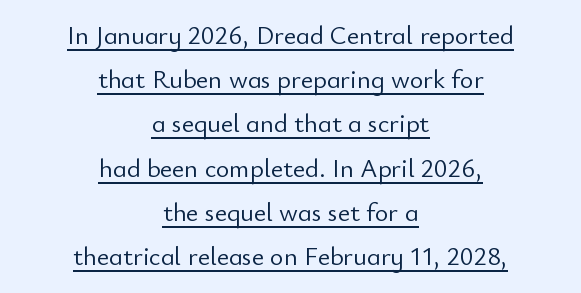
The image shows 26 px text type, upright; set centered, normal line spacing (1.7x), normal letter spacing, underlined.
